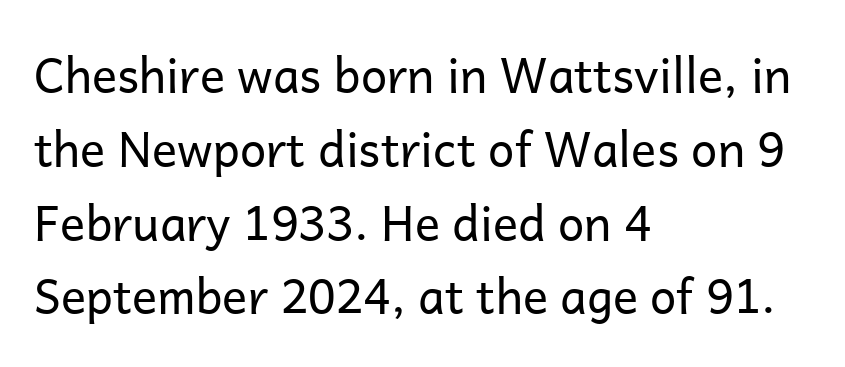
Varying glyph widths throughout — classic text-font behaviour. Nothing heavy about these letters — not bold at all. Teacher's note: observe the even left margin — that is flush-left alignment. The face used here is rendered with its standard letterfit. Does the lettering tilt? It doesn't — this is upright. Does the type have serifs? No, each stem ends abruptly.
